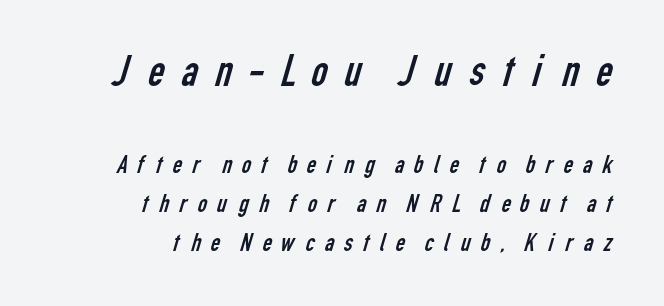
{"serif": "no", "bold": "no", "weight": "regular", "width": "condensed", "stroke_contrast": "low", "x_height": "medium", "monospaced": "no", "underline": "no", "align": "right", "line_spacing": "normal", "line_spacing_ratio": 1.49, "letter_spacing": "wide", "letter_spacing_em": 0.29, "larger_block": "first", "size_ratio": 1.73, "glyph_px": 45}
